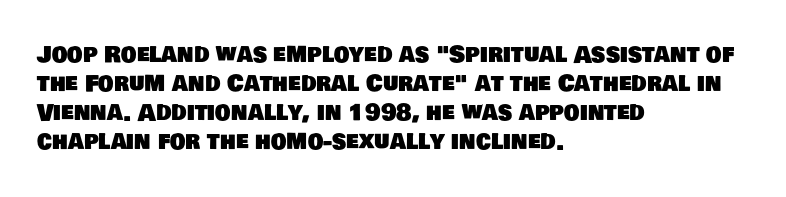
Notice how the passage keeps a crisp vertical edge on the left only. Glance below the letters and you will spot only blank space. Honestly, the letter spacing is just normal — you wouldn't notice it. How would I describe the line gaps? Plain and ordinary.
